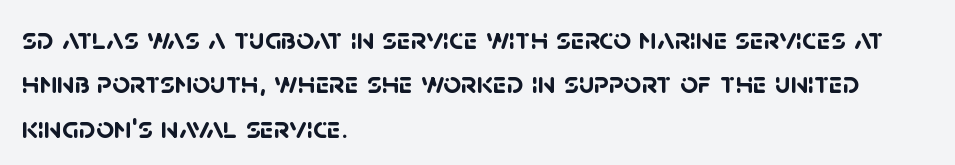
{"serif": "no", "bold": "yes", "weight": "semibold", "width": "normal", "stroke_contrast": "low", "x_height": "large", "monospaced": "no", "underline": "no", "align": "left", "line_spacing": "normal", "line_spacing_ratio": 1.43, "letter_spacing": "normal", "letter_spacing_em": 0.0, "glyph_px": 31}
